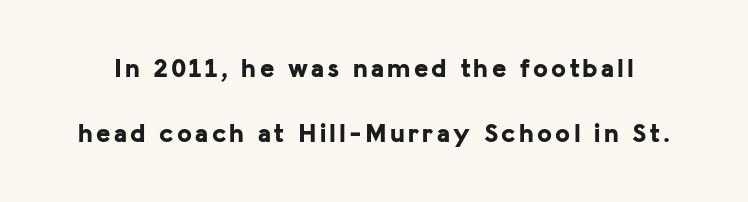
A clean baseline with only descenders dipping below it. Typographic density is high because the face is bold. The space between consecutive lines is lavish. Ordinary non-slanted type is in use.
